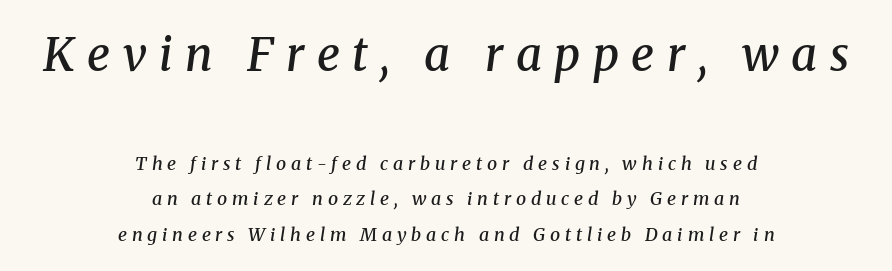
Q: Is the text bold? A: Semi-bold.
Q: Is the text italic (slanted)? A: Yes, it leans right by about 8 degrees.
Q: Is the typeface a serif or a sans-serif typeface? A: Serif.
Q: Is the text underlined? A: No.
Q: How is the paragraph aligned? A: Centered.
Q: Is the spacing between letters normal or unusually wide? A: Unusually wide.
Q: Is the spacing between lines tight, normal or loose? A: Loose.
Q: Which block of text is set in a larger size, the first (top) or the second (bottom)? A: The first (top) one.
Q: Width (condensed, normal, or wide)? A: Normal.
Q: Stroke contrast? A: Medium.
Q: x-height? A: Medium.
Q: Monospaced? A: No.
